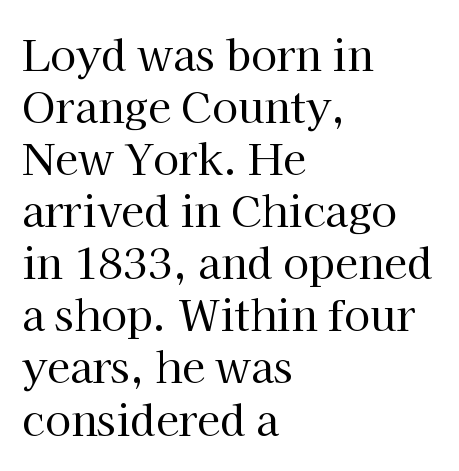
The image shows 42 px regular-weight serif type, upright; set left-aligned, line spacing 1.24x, normal letter spacing, not underlined; high stroke contrast and a medium x-height.
